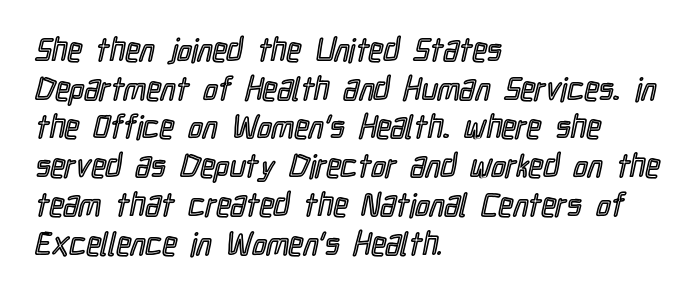
The image shows 32 px condensed type; set left-aligned, line spacing 1.21x, normal letter spacing, not underlined; a medium x-height.
